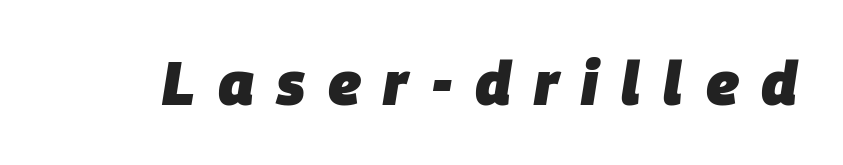
{"italic": "yes", "lean": "right", "slant_degrees": 9, "bold": "yes", "weight": "heavy", "width": "normal", "stroke_contrast": "low", "x_height": "large", "monospaced": "no", "underline": "no", "letter_spacing": "wide", "letter_spacing_em": 0.38, "glyph_px": 60}
